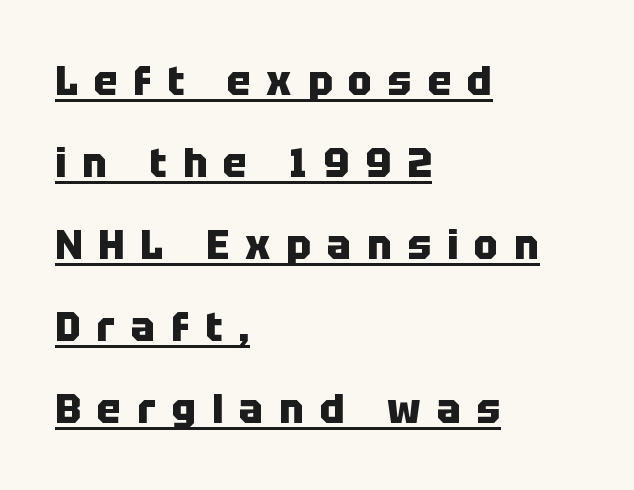
The image shows 40 px heavy sans-serif type, upright; set left-aligned, loose line spacing (2.05x), unusually wide letter spacing (+0.4 em), underlined; low stroke contrast and a large x-height.
